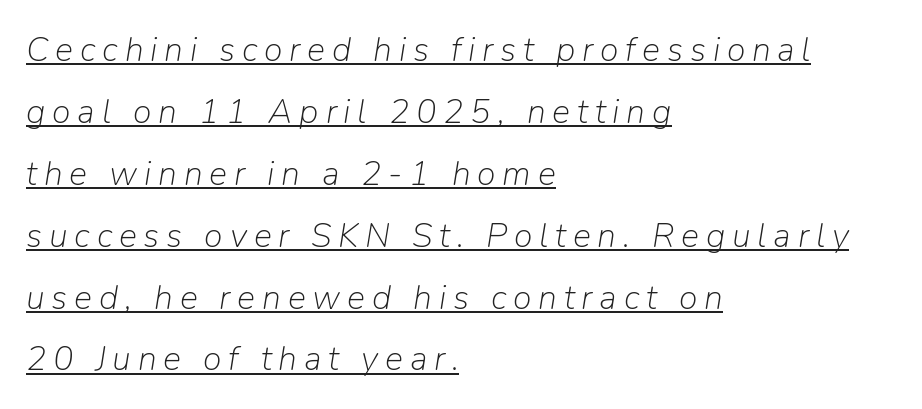
The image shows 34 px light type, italic (leaning right); set left-aligned, line spacing 1.82x, unusually wide letter spacing (+0.2 em), underlined; low stroke contrast and a medium x-height.
